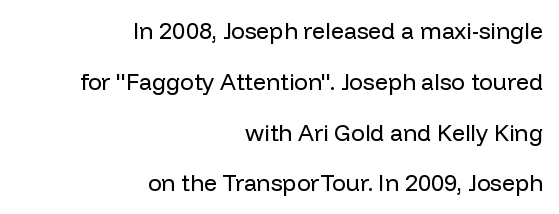
The space directly below the letters is spotless. Right-aligned paragraph, ragged on the left. Widely set lines give the paragraph a tall, airy silhouette. Nothing heavy about these letters — not bold at all. Italic: no, the glyphs are upright roman.
